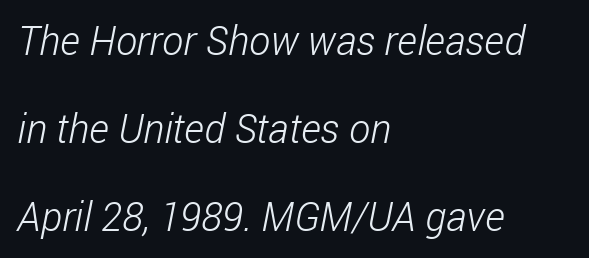
Q: Is the text bold? A: No.
Q: Is the typeface a serif or a sans-serif typeface? A: Sans-serif.
Q: Is the text underlined? A: No.
Q: How is the paragraph aligned? A: Left-aligned.
Q: Is the spacing between letters normal or unusually wide? A: Normal.
Q: Is the spacing between lines tight, normal or loose? A: Loose.
Q: Width (condensed, normal, or wide)? A: Condensed.
Q: Stroke contrast? A: Low.
Q: x-height? A: Medium.
Q: Monospaced? A: No.
